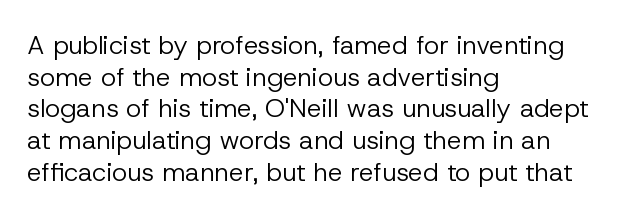
The image shows 26 px text type, upright; set left-aligned, line spacing 1.22x, normal letter spacing, not underlined.
